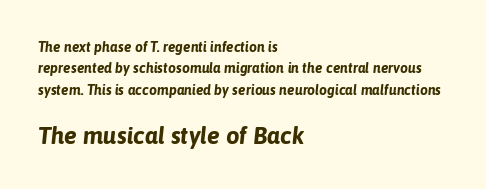
Q: Is the text bold? A: Yes.
Q: Is the text italic (slanted)? A: Yes, it leans right by about 6 degrees.
Q: Is the text underlined? A: No.
Q: How is the paragraph aligned? A: Left-aligned.
Q: Is the spacing between letters normal or unusually wide? A: Normal.
Q: Is the spacing between lines tight, normal or loose? A: Normal.
Q: Which block of text is set in a larger size, the first (top) or the second (bottom)? A: The second (bottom) one.
